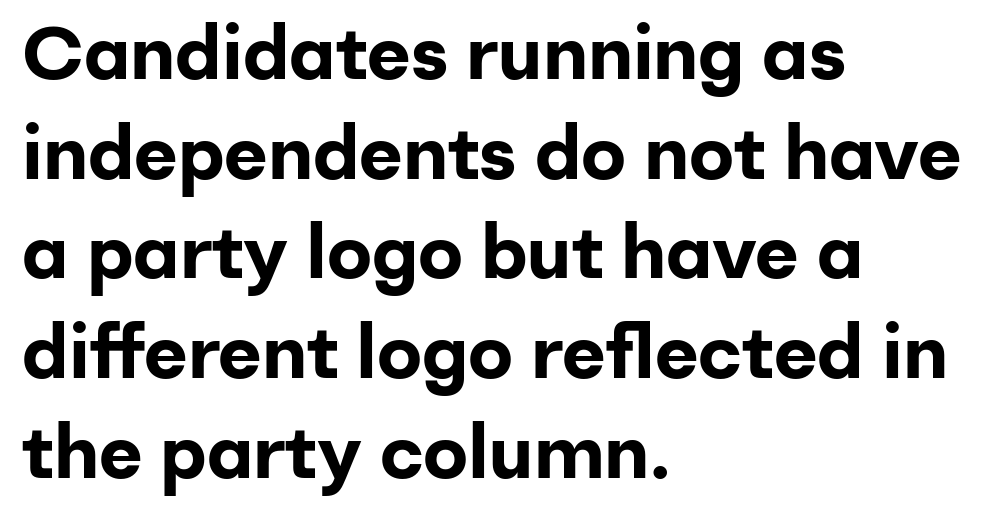
{"serif": "no", "italic": "no", "bold": "yes", "weight": "bold", "width": "normal", "stroke_contrast": "low", "x_height": "medium", "monospaced": "no", "underline": "no", "align": "left", "line_spacing": "normal", "line_spacing_ratio": 1.33, "letter_spacing": "normal", "letter_spacing_em": 0.0, "glyph_px": 75}
